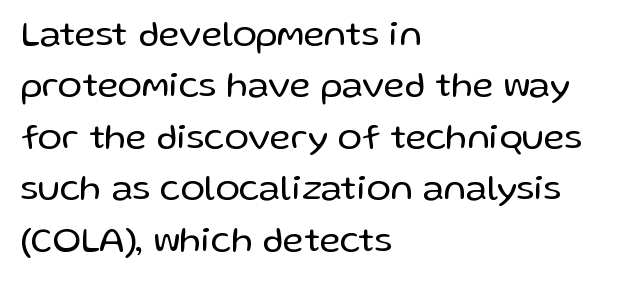
{"serif": "no", "italic": "no", "bold": "no", "weight": "regular", "width": "normal", "stroke_contrast": "low", "x_height": "medium", "monospaced": "no", "underline": "no", "align": "left", "line_spacing": "normal", "line_spacing_ratio": 1.43, "letter_spacing": "normal", "letter_spacing_em": 0.0, "glyph_px": 36}
